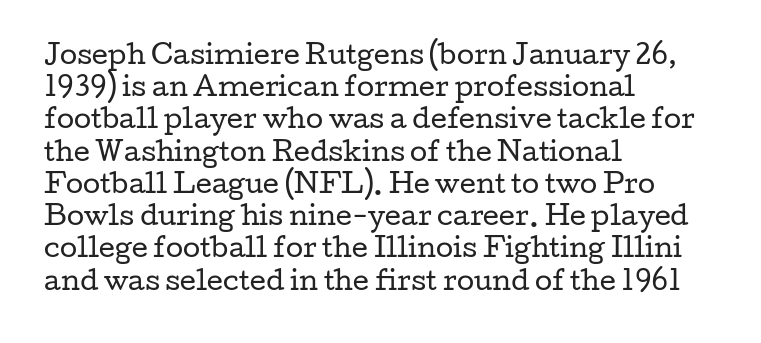
The image shows 25 px text type, upright; set left-aligned, normal line spacing (1.29x), normal letter spacing, not underlined.
